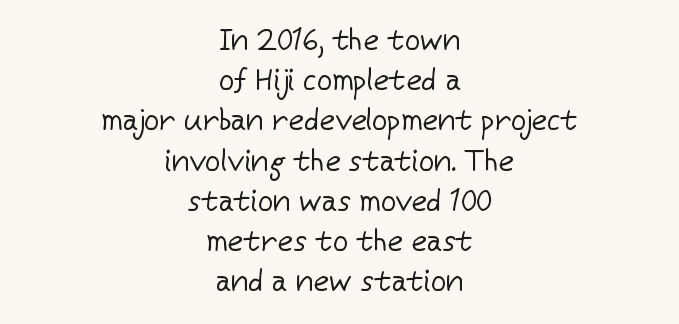
{"serif": "no", "italic": "no", "bold": "no", "weight": "regular", "width": "normal", "stroke_contrast": "low", "x_height": "medium", "monospaced": "no", "underline": "no", "align": "center", "line_spacing": "normal", "line_spacing_ratio": 1.34, "letter_spacing": "normal", "letter_spacing_em": 0.0, "glyph_px": 30}
